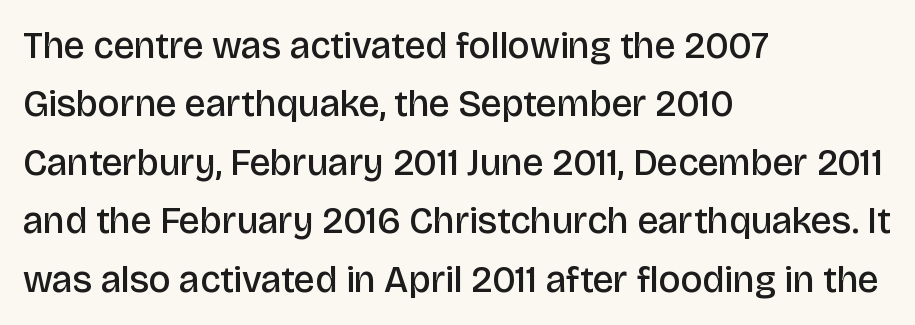
{"serif": "no", "italic": "no", "bold": "semi", "weight": "semibold", "width": "normal", "stroke_contrast": "low", "x_height": "large", "monospaced": "no", "underline": "no", "align": "left", "line_spacing": "normal", "line_spacing_ratio": 1.58, "letter_spacing": "normal", "letter_spacing_em": 0.0, "glyph_px": 37}
